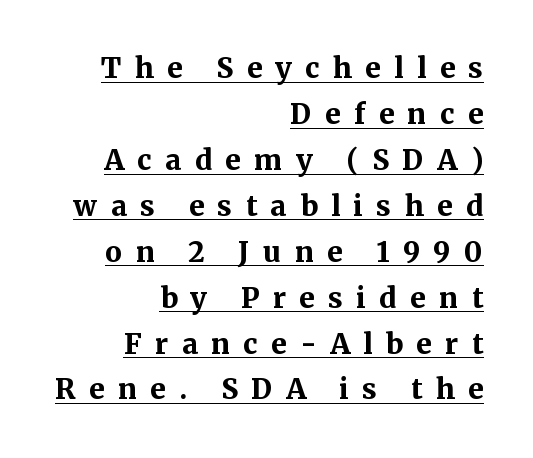
{"serif": "yes", "italic": "no", "bold": "yes", "weight": "bold", "width": "normal", "stroke_contrast": "medium", "x_height": "medium", "monospaced": "no", "underline": "yes", "align": "right", "line_spacing": "normal", "line_spacing_ratio": 1.64, "letter_spacing": "wide", "letter_spacing_em": 0.48, "glyph_px": 28}
